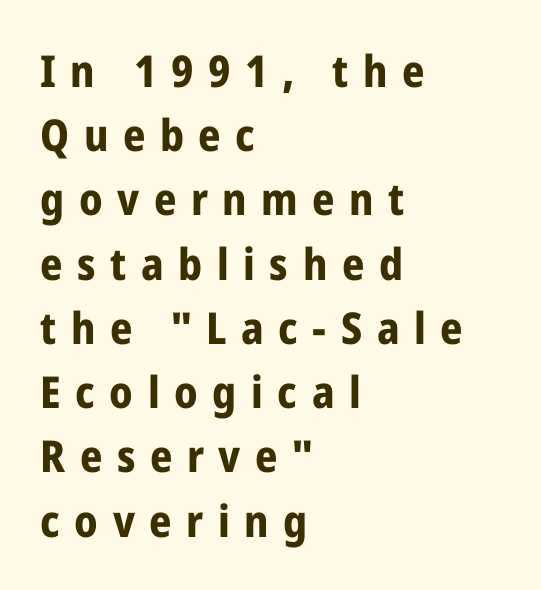
Q: Is the text bold? A: Yes.
Q: Is the text italic (slanted)? A: No, it is upright.
Q: Is the typeface a serif or a sans-serif typeface? A: Sans-serif.
Q: Is the text underlined? A: No.
Q: How is the paragraph aligned? A: Left-aligned.
Q: Is the spacing between letters normal or unusually wide? A: Unusually wide.
Q: Is the spacing between lines tight, normal or loose? A: Normal.
Q: Width (condensed, normal, or wide)? A: Condensed.
Q: Stroke contrast? A: Low.
Q: x-height? A: Medium.
Q: Monospaced? A: No.
